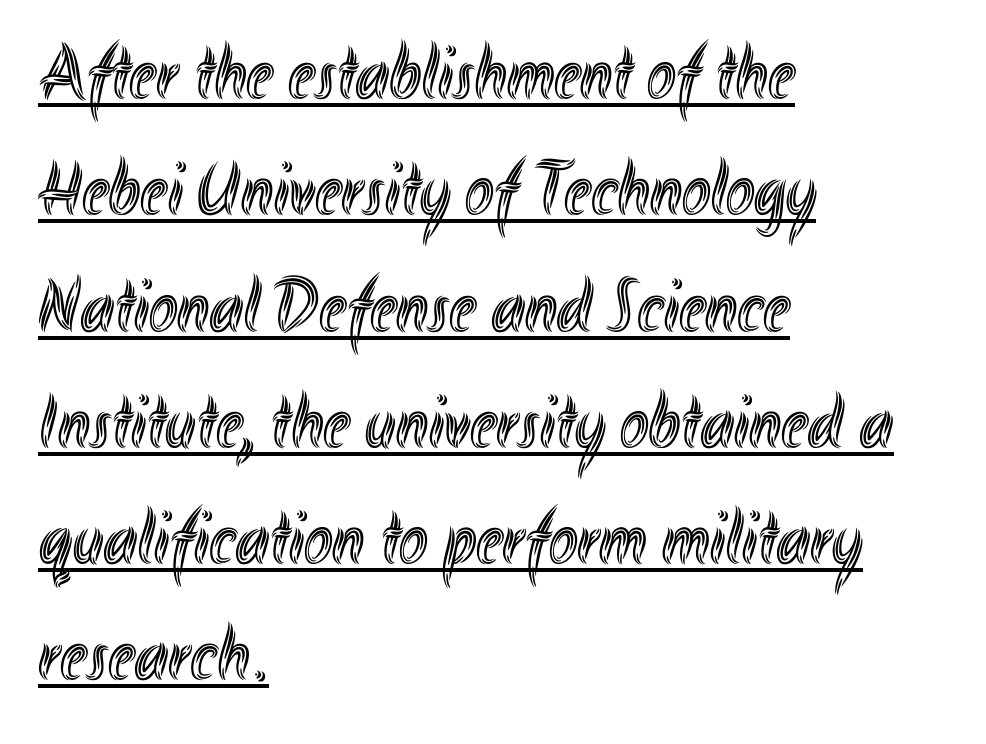
{"width": "condensed", "x_height": "small", "monospaced": "no", "underline": "yes", "align": "left", "line_spacing": "normal", "line_spacing_ratio": 1.51, "letter_spacing": "normal", "letter_spacing_em": 0.0, "glyph_px": 77}
